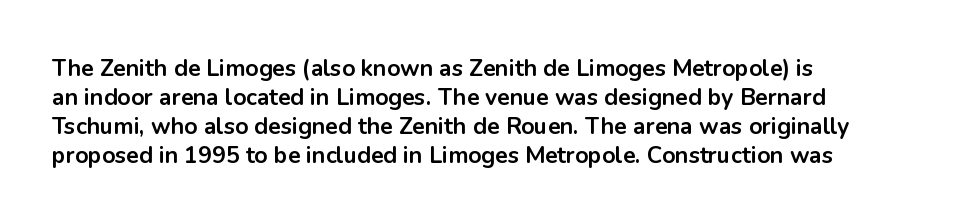
{"italic": "no", "bold": "yes", "underline": "no", "align": "left", "line_spacing": "normal", "line_spacing_ratio": 1.26, "letter_spacing": "normal", "letter_spacing_em": 0.0, "glyph_px": 23}
